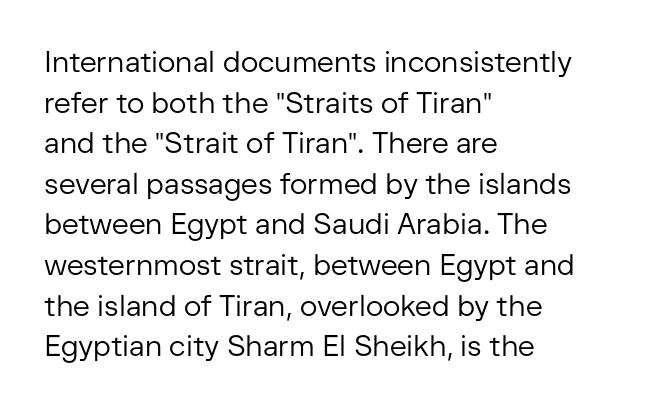
The image shows 29 px regular-weight sans-serif type, upright; set left-aligned, normal line spacing (1.4x), normal letter spacing, not underlined; low stroke contrast and a medium x-height.
